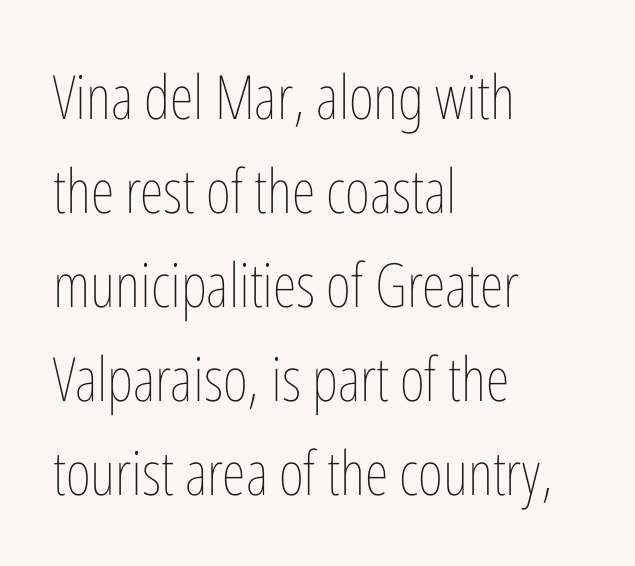
Horizontal alignment here is leftward, the default for most running prose. The weight tops out at a normal text grade. A typesetter would call this proportional, since set widths differ per character. The letters stand upright; this is a roman face. Vertically, the passage feels balanced, rows spaced as you'd expect. Tracking value appears to be zero — textbook default spacing.
